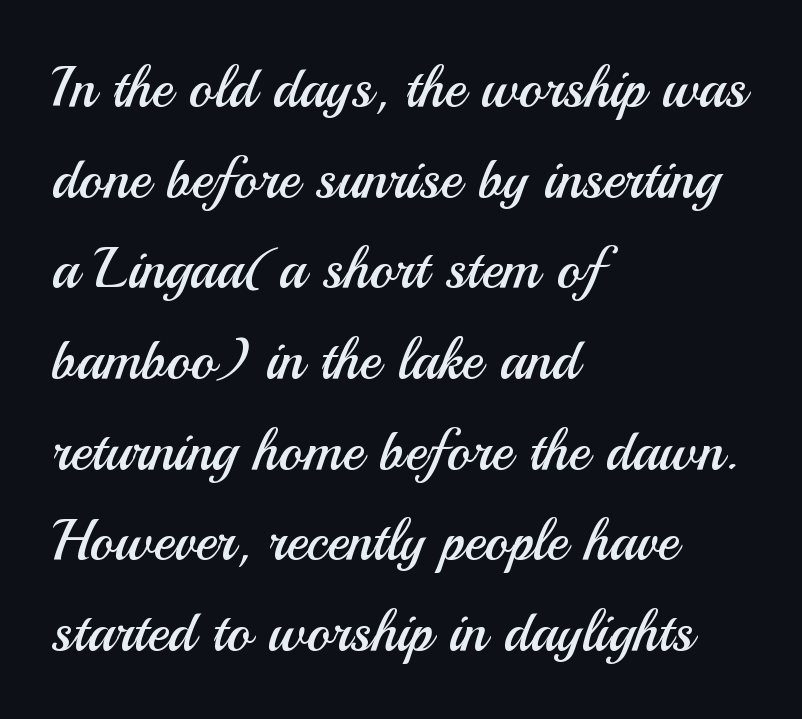
Q: Is the text bold? A: No.
Q: Is the text italic (slanted)? A: Yes.
Q: Is the typeface a serif or a sans-serif typeface? A: Sans-serif.
Q: Is the text underlined? A: No.
Q: How is the paragraph aligned? A: Left-aligned.
Q: Is the spacing between letters normal or unusually wide? A: Normal.
Q: Is the spacing between lines tight, normal or loose? A: Normal.
Q: Width (condensed, normal, or wide)? A: Normal.
Q: Stroke contrast? A: Medium.
Q: x-height? A: Small.
Q: Monospaced? A: No.
